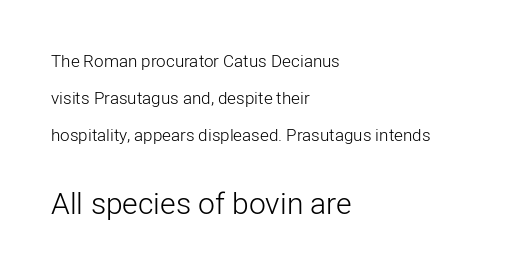
All the whitespace from short lines collects on the right. Heaviness? Minimal to ordinary, like unemphasized prose. Does the type have serifs? No, each stem ends abruptly. The type sits square on the baseline with zero lean.
